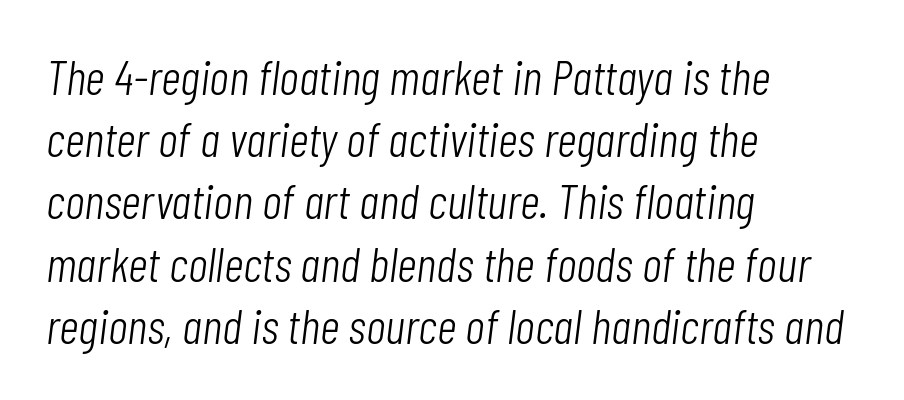
A typesetter would call this proportional, since set widths differ per character. The leading is moderate, giving the passage an even texture. Would a proofreader flag this as italicized? Yes. Line beginnings align vertically; line endings do not. Each stroke keeps to a modest, everyday thickness or less.
